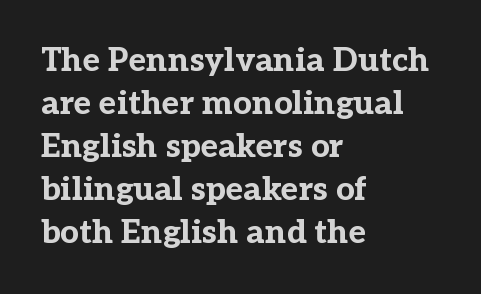
When letters stand straight like this, we call the style roman or upright. Short note: letters normally spaced. The rendering uses a moderate line-height, typical for paragraphs. These lines are rendered in a variable-pitch font. Layout note: lines flush left. You'd pick this weight for a headline — it's a proper bold.
